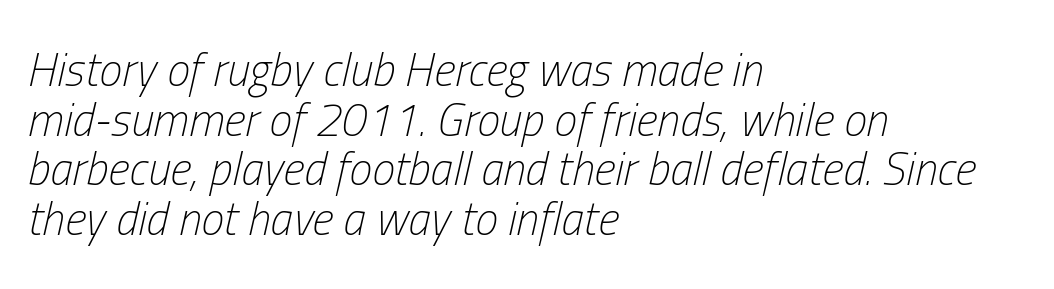
{"italic": "yes", "lean": "right", "slant_degrees": 13, "bold": "no", "weight": "light", "width": "condensed", "stroke_contrast": "low", "x_height": "medium", "monospaced": "no", "underline": "no", "align": "left", "line_spacing": "tight", "line_spacing_ratio": 1.08, "letter_spacing": "normal", "letter_spacing_em": 0.0, "glyph_px": 46}
